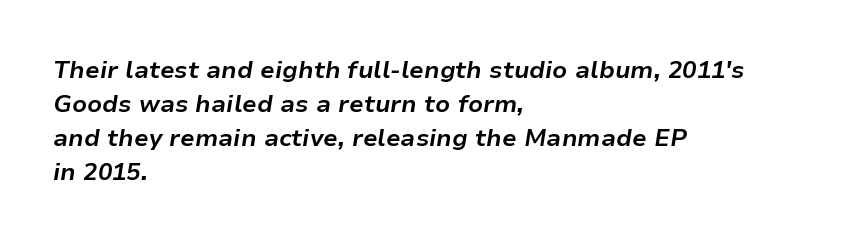
The image shows 24 px bold type, italic (leaning right); set left-aligned, normal line spacing (1.42x), normal letter spacing, not underlined.
